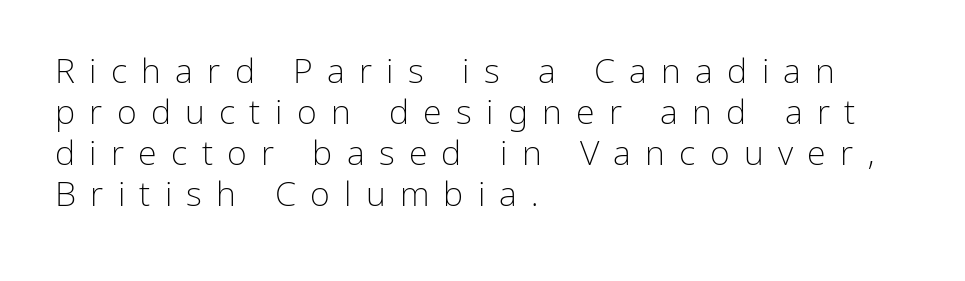
{"serif": "no", "italic": "no", "bold": "no", "weight": "light", "width": "normal", "stroke_contrast": "low", "x_height": "medium", "monospaced": "no", "underline": "no", "align": "left", "line_spacing_ratio": 1.21, "letter_spacing": "wide", "letter_spacing_em": 0.42, "glyph_px": 34}
